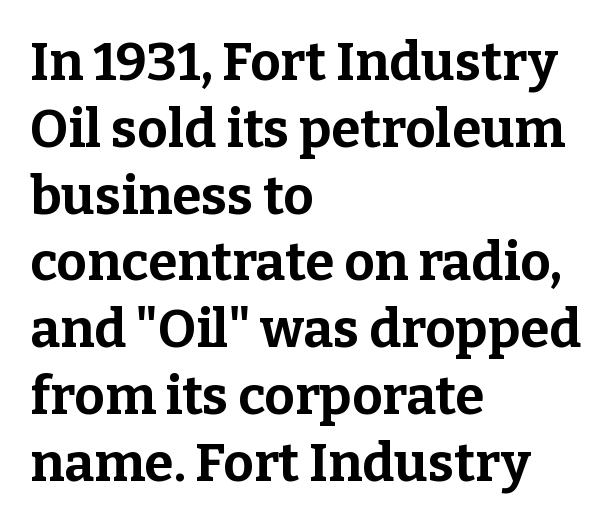
Q: Is the text bold? A: Yes.
Q: Is the text italic (slanted)? A: No, it is upright.
Q: Is the typeface a serif or a sans-serif typeface? A: Serif.
Q: Is the text underlined? A: No.
Q: How is the paragraph aligned? A: Left-aligned.
Q: Is the spacing between letters normal or unusually wide? A: Normal.
Q: Is the spacing between lines tight, normal or loose? A: Normal.
Q: Width (condensed, normal, or wide)? A: Normal.
Q: Stroke contrast? A: Low.
Q: x-height? A: Medium.
Q: Monospaced? A: No.
